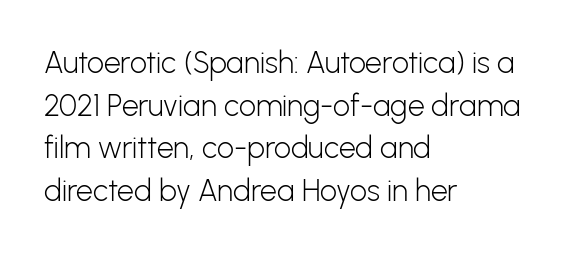
The image shows 30 px light sans-serif type, upright; set left-aligned, normal line spacing (1.42x), normal letter spacing, not underlined; low stroke contrast and a medium x-height.
